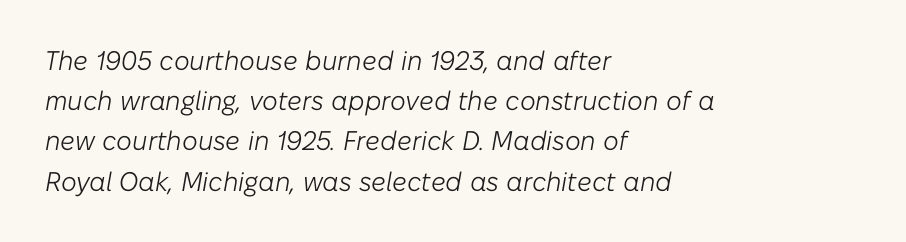
{"italic": "yes", "lean": "right", "slant_degrees": 10, "bold": "no", "underline": "no", "align": "left", "line_spacing": "normal", "line_spacing_ratio": 1.49, "letter_spacing": "normal", "letter_spacing_em": 0.0, "glyph_px": 27}
